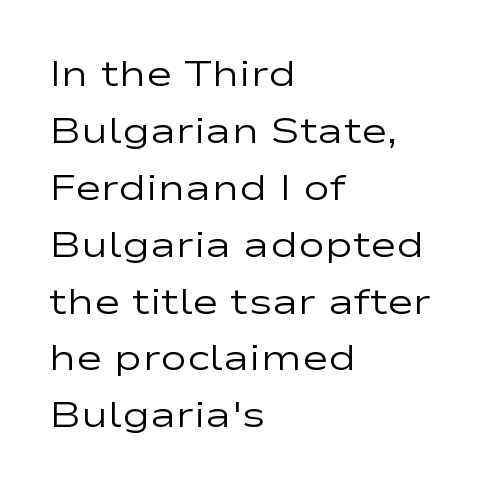
Q: Is the text bold? A: No.
Q: Is the text italic (slanted)? A: No, it is upright.
Q: Is the typeface a serif or a sans-serif typeface? A: Sans-serif.
Q: Is the text underlined? A: No.
Q: How is the paragraph aligned? A: Left-aligned.
Q: Is the spacing between letters normal or unusually wide? A: Normal.
Q: Is the spacing between lines tight, normal or loose? A: Normal.
Q: Width (condensed, normal, or wide)? A: Wide.
Q: Stroke contrast? A: Low.
Q: x-height? A: Medium.
Q: Monospaced? A: No.
